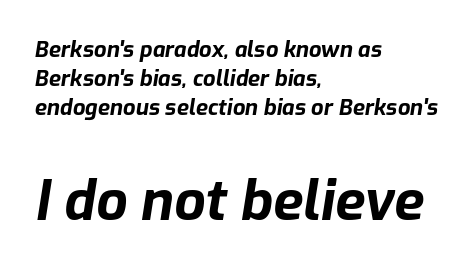
Normally led — the rows are evenly, conventionally spaced. Weight check: bold — yes, fully. In terms of letterspacing, this is plain default setting. A typesetter would call this proportional, since set widths differ per character. A classic flush-left, rag-right setting is used for this passage. The specimen reads as italic at a glance.
